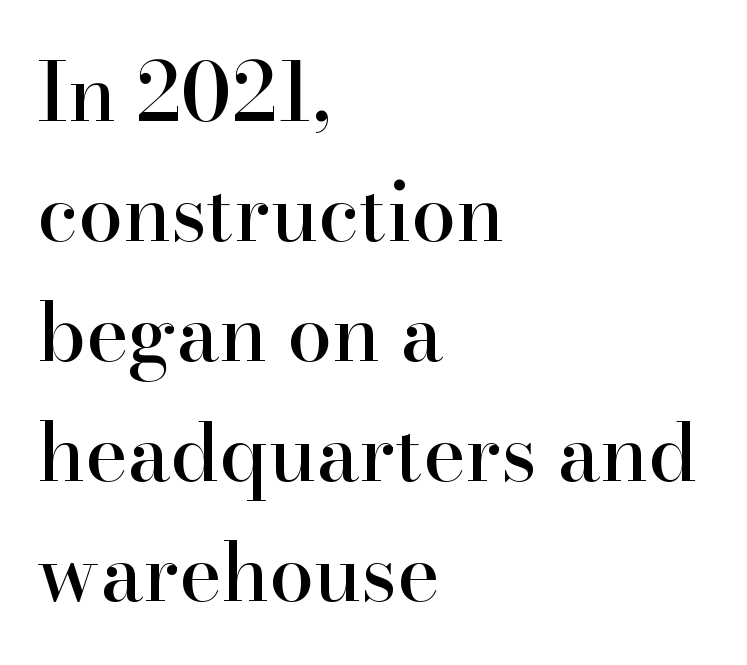
Characters remain perfectly vertical along every line. Reading down the block, your eye returns to a fixed left position each line. The face used here is rendered with its standard letterfit. Proportional: the letters do not fall into vertical columns. Compared with typical paragraphs, the rows here are spaced about the same. Just letters on the line, the space beneath them empty.
